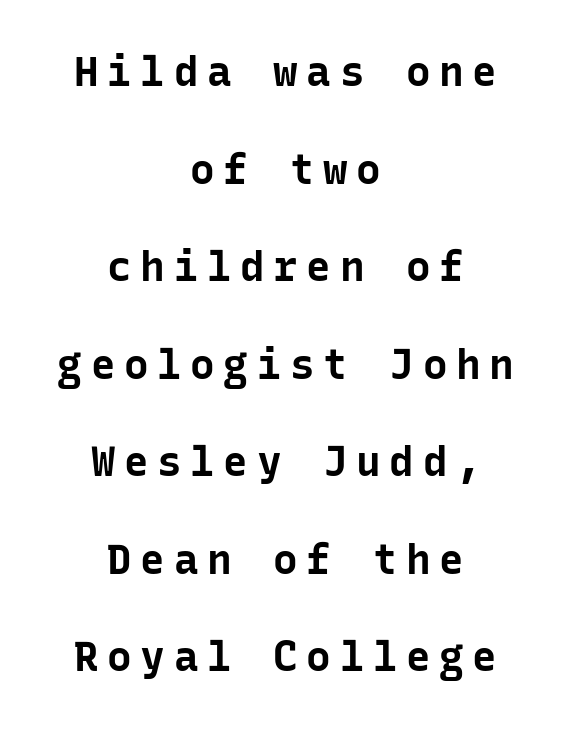
{"serif": "no", "italic": "no", "bold": "yes", "weight": "bold", "width": "normal", "stroke_contrast": "low", "x_height": "medium", "monospaced": "yes", "underline": "no", "align": "center", "line_spacing": "loose", "line_spacing_ratio": 2.38, "letter_spacing": "wide", "letter_spacing_em": 0.21, "glyph_px": 41}
